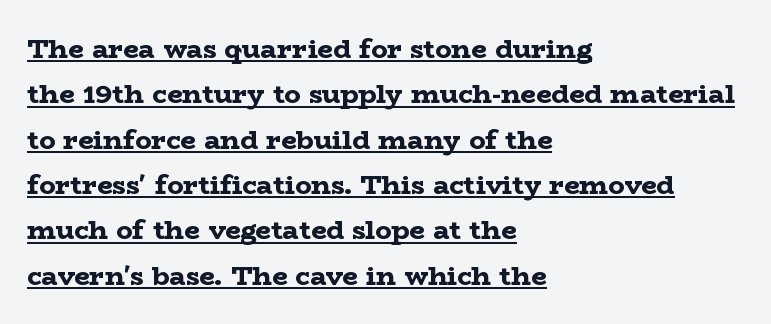
{"italic": "no", "bold": "yes", "underline": "yes", "align": "left", "line_spacing": "normal", "line_spacing_ratio": 1.68, "letter_spacing": "normal", "letter_spacing_em": 0.0, "glyph_px": 27}
